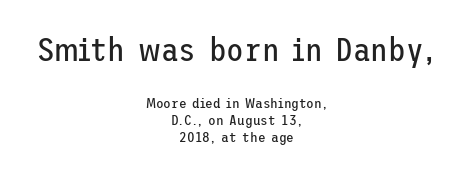
{"serif": "no", "italic": "no", "bold": "no", "weight": "regular", "width": "normal", "stroke_contrast": "low", "x_height": "medium", "underline": "no", "align": "center", "line_spacing_ratio": 1.2, "letter_spacing": "normal", "letter_spacing_em": 0.0, "larger_block": "first", "size_ratio": 2.29, "glyph_px": 32}
